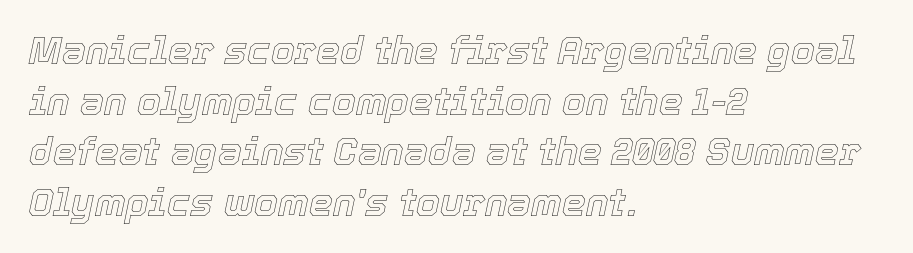
Q: Is the text italic (slanted)? A: Yes, it leans right by about 12 degrees.
Q: Is the text underlined? A: No.
Q: How is the paragraph aligned? A: Left-aligned.
Q: Is the spacing between letters normal or unusually wide? A: Normal.
Q: Is the spacing between lines tight, normal or loose? A: Normal.
Q: Width (condensed, normal, or wide)? A: Normal.
Q: x-height? A: Medium.
Q: Monospaced? A: No.
